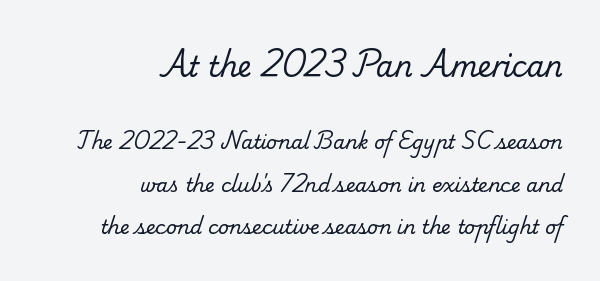
{"serif": "yes", "bold": "no", "weight": "regular", "width": "normal", "stroke_contrast": "low", "x_height": "small", "monospaced": "no", "underline": "no", "align": "right", "line_spacing": "loose", "line_spacing_ratio": 2.24, "letter_spacing": "normal", "letter_spacing_em": 0.0, "larger_block": "first", "size_ratio": 1.47, "glyph_px": 28}
